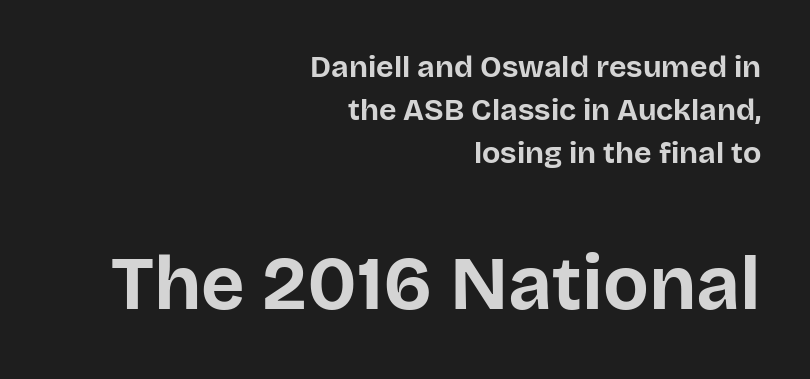
Q: Is the text bold? A: Yes.
Q: Is the text italic (slanted)? A: No, it is upright.
Q: Is the typeface a serif or a sans-serif typeface? A: Sans-serif.
Q: Is the text underlined? A: No.
Q: How is the paragraph aligned? A: Right-aligned.
Q: Is the spacing between letters normal or unusually wide? A: Normal.
Q: Is the spacing between lines tight, normal or loose? A: Normal.
Q: Which block of text is set in a larger size, the first (top) or the second (bottom)? A: The second (bottom) one.
Q: Width (condensed, normal, or wide)? A: Normal.
Q: Stroke contrast? A: Low.
Q: x-height? A: Large.
Q: Monospaced? A: No.
